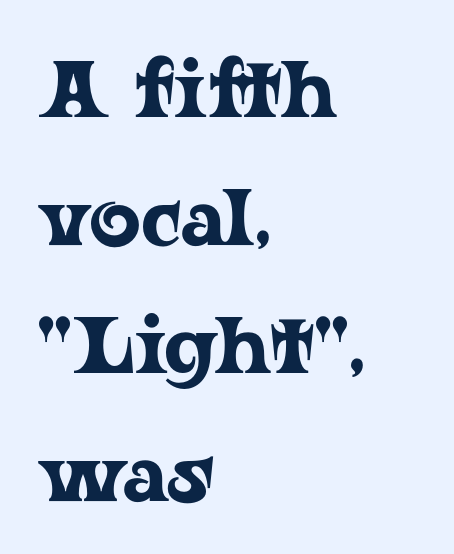
Spacing verdict: proportional, widths tailored to each character. These lines were composed using upright roman letters. A clean baseline with only descenders dipping below it. The horizontal fit of the characters is conventional and even. Leading: standard.
